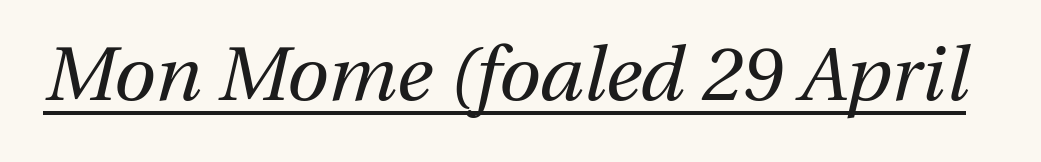
This sample uses plain, unmodified letter spacing. This rendering features underlined lettering. Quick note: italic. Stems here are at most as thick as an everyday book face.
